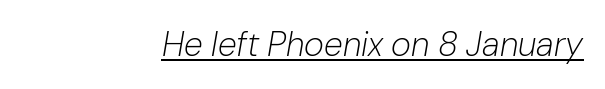
Q: Is the text bold? A: No.
Q: Is the text italic (slanted)? A: Yes, it leans right by about 10 degrees.
Q: Is the text underlined? A: Yes.
Q: Is the spacing between letters normal or unusually wide? A: Normal.
Q: Width (condensed, normal, or wide)? A: Normal.
Q: Stroke contrast? A: Low.
Q: x-height? A: Medium.
Q: Monospaced? A: No.
